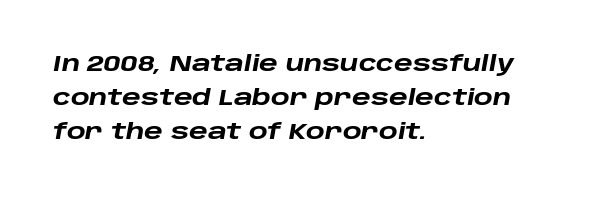
The image shows 22 px bold type, italic (leaning right); set left-aligned, normal line spacing (1.55x), normal letter spacing, not underlined.
